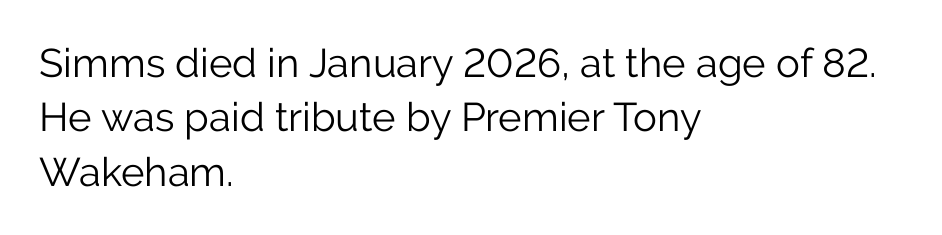
Q: Is the text bold? A: No.
Q: Is the text italic (slanted)? A: No, it is upright.
Q: Is the typeface a serif or a sans-serif typeface? A: Sans-serif.
Q: Is the text underlined? A: No.
Q: How is the paragraph aligned? A: Left-aligned.
Q: Is the spacing between letters normal or unusually wide? A: Normal.
Q: Is the spacing between lines tight, normal or loose? A: Normal.
Q: Width (condensed, normal, or wide)? A: Normal.
Q: Stroke contrast? A: Low.
Q: x-height? A: Medium.
Q: Monospaced? A: No.
